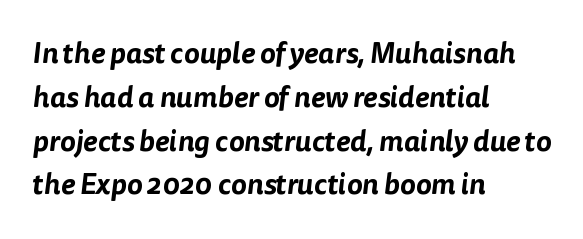
{"serif": "no", "width": "normal", "stroke_contrast": "low", "x_height": "medium", "monospaced": "no", "underline": "no", "align": "left", "line_spacing": "normal", "line_spacing_ratio": 1.51, "letter_spacing": "normal", "letter_spacing_em": 0.0, "glyph_px": 29}
